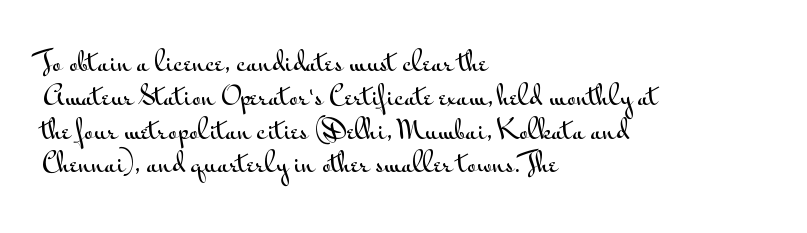
The image shows 26 px text type; set left-aligned, normal line spacing (1.3x), normal letter spacing, not underlined.
